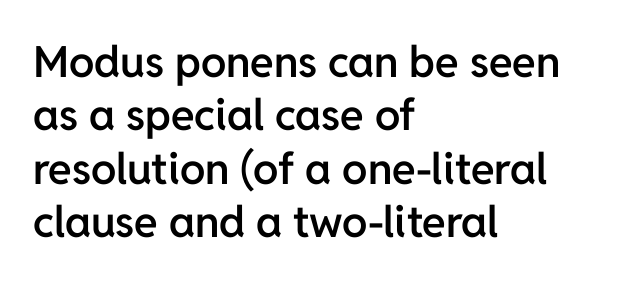
The image shows 43 px semibold sans-serif type, upright; set left-aligned, line spacing 1.24x, normal letter spacing, not underlined; low stroke contrast and a medium x-height.
